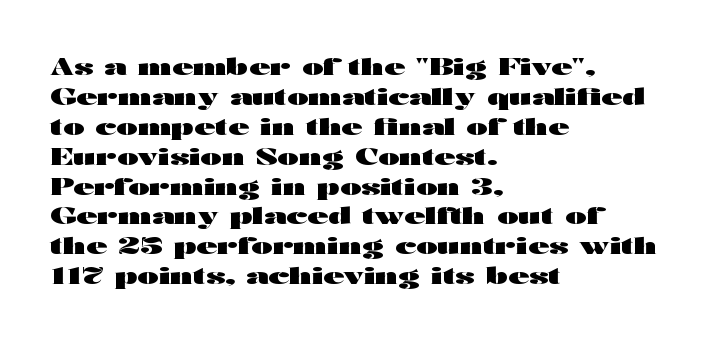
Designer's note — italics off, roman on. Clear beneath every line of the passage. Set as a true bold cut, around the 700 mark. How would I describe the line gaps? Plain and ordinary.
